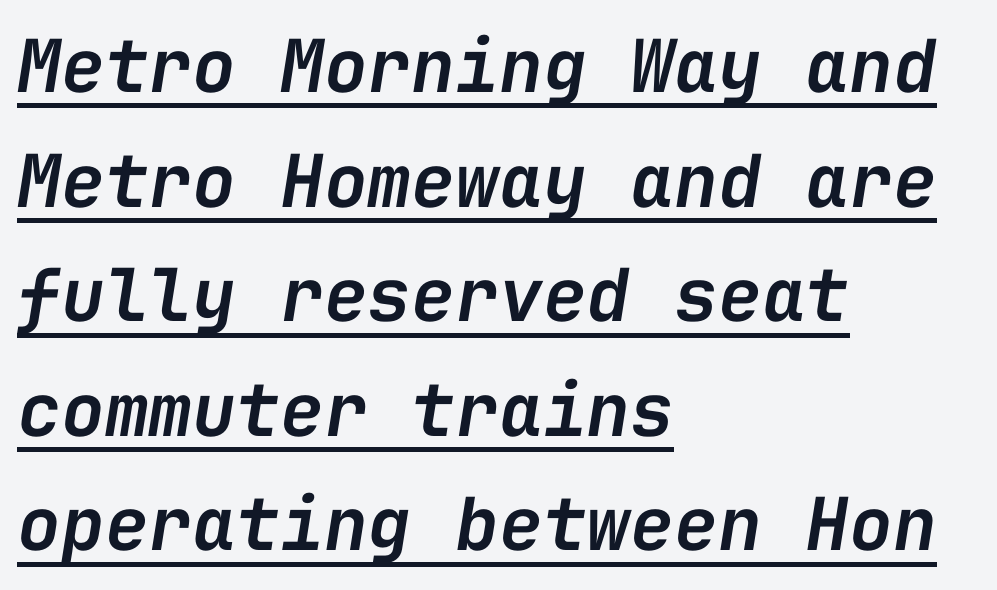
The image shows 73 px semibold type, italic (leaning right), monospaced; set left-aligned, normal line spacing (1.57x), normal letter spacing, underlined; low stroke contrast and a medium x-height.
